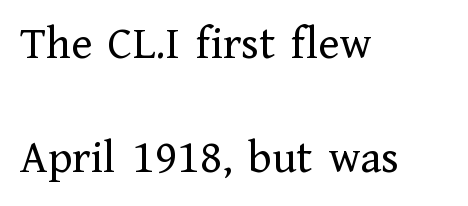
{"serif": "yes", "italic": "no", "bold": "no", "weight": "regular", "width": "normal", "stroke_contrast": "low", "x_height": "medium", "monospaced": "no", "underline": "no", "align": "left", "line_spacing": "loose", "line_spacing_ratio": 2.38, "letter_spacing": "normal", "letter_spacing_em": 0.0, "glyph_px": 48}
